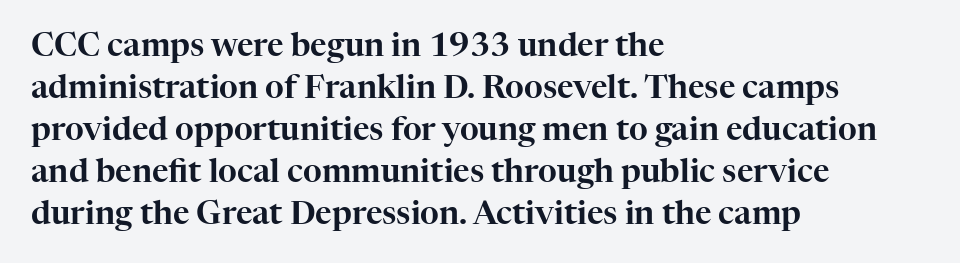
{"serif": "yes", "italic": "no", "width": "normal", "stroke_contrast": "high", "x_height": "medium", "monospaced": "no", "underline": "no", "align": "left", "line_spacing": "normal", "line_spacing_ratio": 1.31, "letter_spacing": "normal", "letter_spacing_em": 0.0, "glyph_px": 32}
